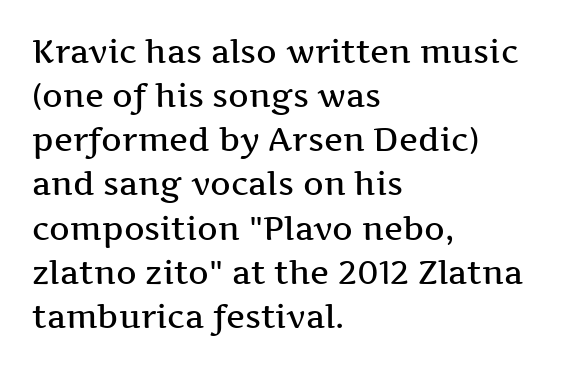
Q: Is the text bold? A: Semi-bold.
Q: Is the text italic (slanted)? A: No, it is upright.
Q: Is the typeface a serif or a sans-serif typeface? A: Serif.
Q: Is the text underlined? A: No.
Q: How is the paragraph aligned? A: Left-aligned.
Q: Is the spacing between letters normal or unusually wide? A: Normal.
Q: Is the spacing between lines tight, normal or loose? A: Normal.
Q: Width (condensed, normal, or wide)? A: Wide.
Q: Stroke contrast? A: Medium.
Q: x-height? A: Medium.
Q: Monospaced? A: No.
